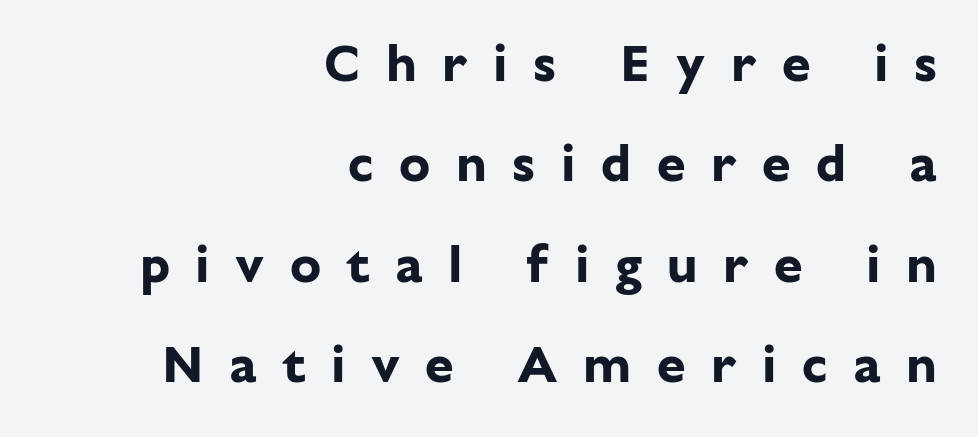
You could not count columns in this text — the font is proportionally spaced. Line ends are locked; line starts wander. The horizontal fit of the characters is loose and conspicuously gappy. Vertical spacing — loose. The lettering holds an erect, upright posture throughout.
